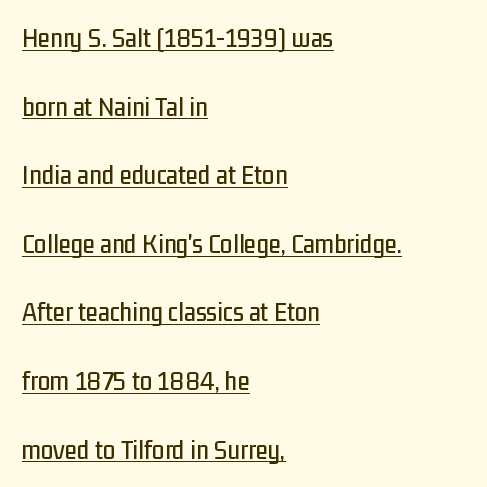
Q: Is the text italic (slanted)? A: No, it is upright.
Q: Is the typeface a serif or a sans-serif typeface? A: Sans-serif.
Q: Is the text underlined? A: Yes.
Q: How is the paragraph aligned? A: Left-aligned.
Q: Is the spacing between letters normal or unusually wide? A: Normal.
Q: Is the spacing between lines tight, normal or loose? A: Loose.
Q: Width (condensed, normal, or wide)? A: Condensed.
Q: Stroke contrast? A: Low.
Q: x-height? A: Medium.
Q: Monospaced? A: No.
